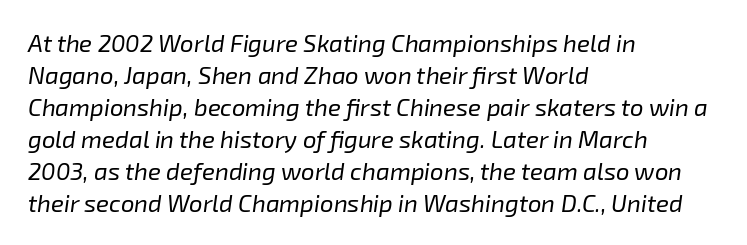
Slanted lettering throughout. Lines of text with bare space underneath. The lines sit at an ordinary, default distance from one another. If you drew a ruler down the left edge, every line would touch it.
